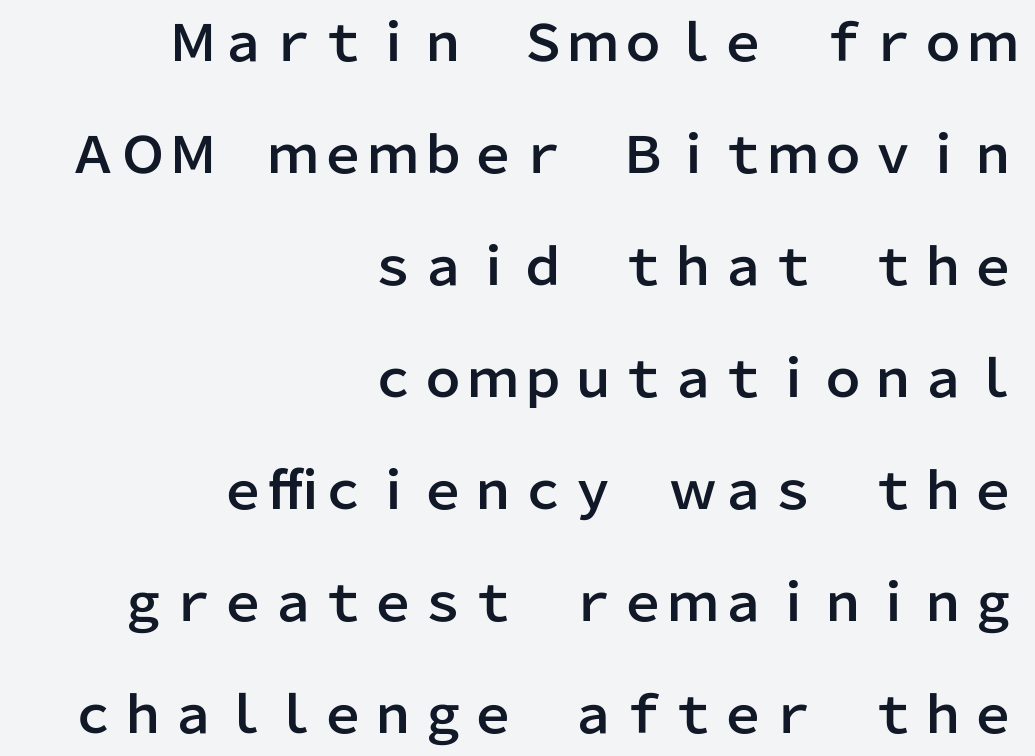
Q: Is the text italic (slanted)? A: No, it is upright.
Q: Is the typeface a serif or a sans-serif typeface? A: Sans-serif.
Q: Is the text underlined? A: No.
Q: How is the paragraph aligned? A: Right-aligned.
Q: Is the spacing between letters normal or unusually wide? A: Normal.
Q: Is the spacing between lines tight, normal or loose? A: Loose.
Q: Width (condensed, normal, or wide)? A: Normal.
Q: Stroke contrast? A: Low.
Q: x-height? A: Medium.
Q: Monospaced? A: No.
